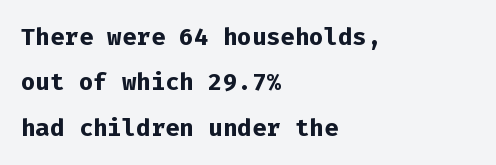
Q: Is the text bold? A: Yes.
Q: Is the text italic (slanted)? A: No, it is upright.
Q: Is the text underlined? A: No.
Q: How is the paragraph aligned? A: Left-aligned.
Q: Is the spacing between letters normal or unusually wide? A: Normal.
